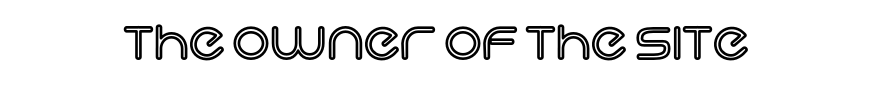
{"italic": "no", "width": "normal", "x_height": "large", "monospaced": "no", "underline": "no", "align": "center", "letter_spacing": "normal", "letter_spacing_em": 0.0, "glyph_px": 53}
